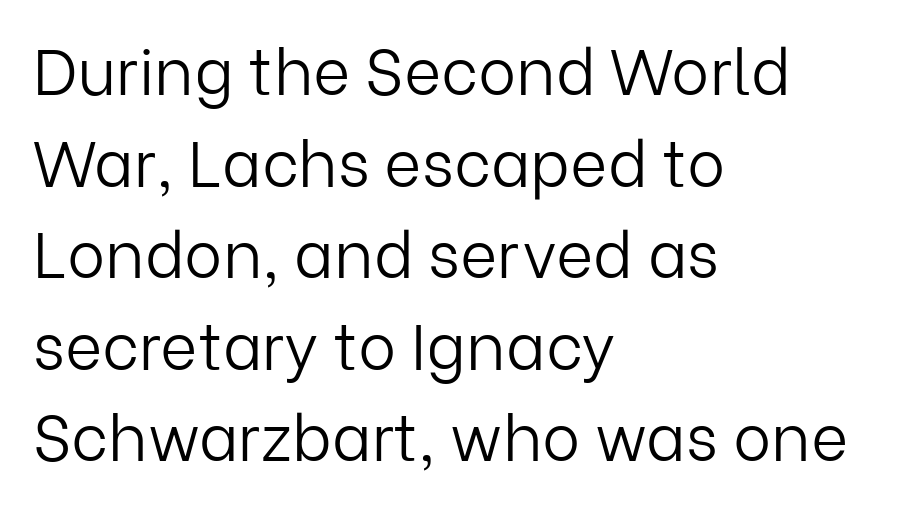
The image shows 64 px light sans-serif type, upright; set left-aligned, normal line spacing (1.43x), normal letter spacing, not underlined; low stroke contrast and a medium x-height.
